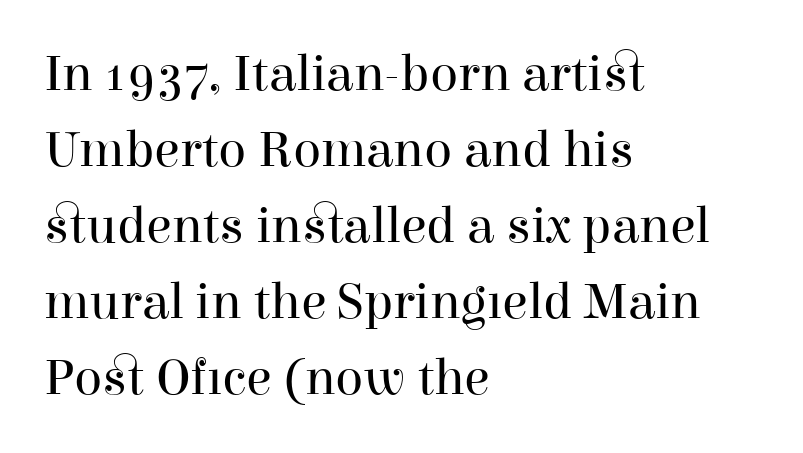
The image shows 52 px regular-weight serif type, upright; set left-aligned, normal line spacing (1.46x), normal letter spacing, not underlined; high stroke contrast and a medium x-height.
